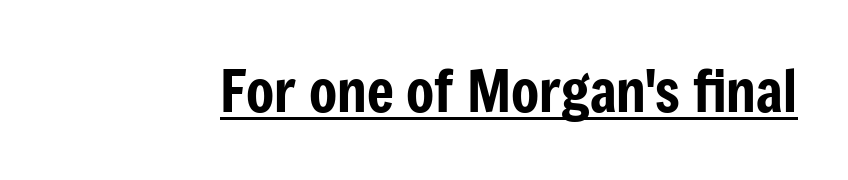
{"serif": "no", "italic": "no", "width": "condensed", "stroke_contrast": "low", "x_height": "medium", "monospaced": "no", "underline": "yes", "letter_spacing": "normal", "letter_spacing_em": 0.0, "glyph_px": 58}
